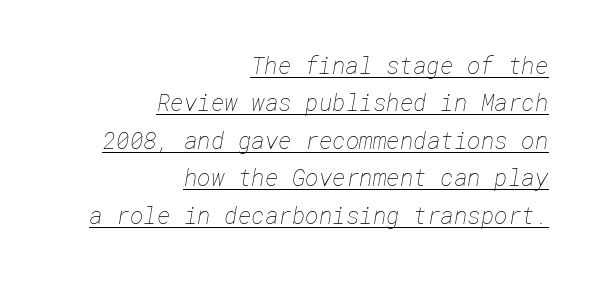
{"bold": "no", "underline": "yes", "align": "right", "line_spacing": "normal", "line_spacing_ratio": 1.63, "letter_spacing": "normal", "letter_spacing_em": 0.0, "glyph_px": 23}
